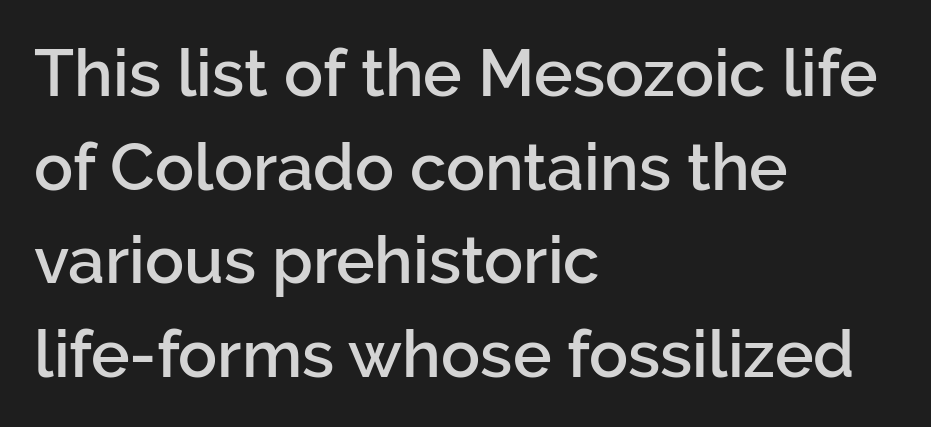
Q: Is the text bold? A: Semi-bold.
Q: Is the text italic (slanted)? A: No, it is upright.
Q: Is the typeface a serif or a sans-serif typeface? A: Sans-serif.
Q: Is the text underlined? A: No.
Q: How is the paragraph aligned? A: Left-aligned.
Q: Is the spacing between letters normal or unusually wide? A: Normal.
Q: Is the spacing between lines tight, normal or loose? A: Normal.
Q: Width (condensed, normal, or wide)? A: Normal.
Q: Stroke contrast? A: Low.
Q: x-height? A: Medium.
Q: Monospaced? A: No.
